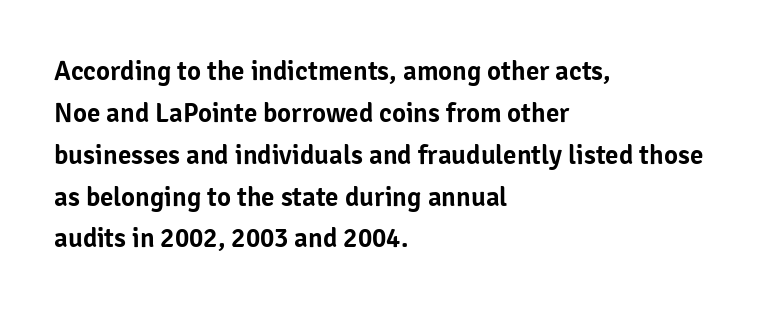
{"italic": "no", "underline": "no", "align": "left", "line_spacing": "normal", "line_spacing_ratio": 1.55, "letter_spacing": "normal", "letter_spacing_em": 0.0, "glyph_px": 27}
